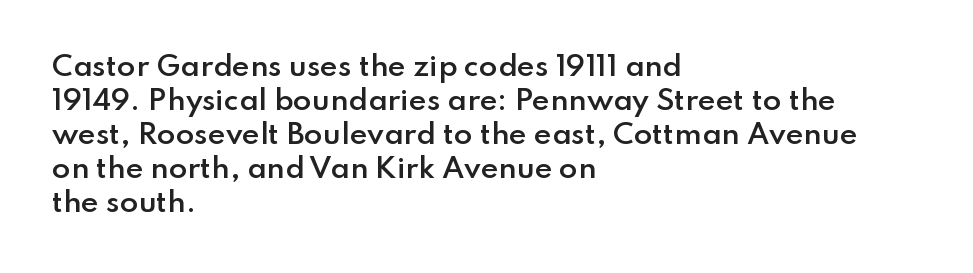
The type sits square on the baseline with zero lean. A clean baseline with only descenders dipping below it. This sample is left-justified, so line endings fall wherever the words run out. Characters follow at the spacing the type designer built in. The font is running at a semibold setting, under full bold. This block has exactly the height ordinary leading produces.
